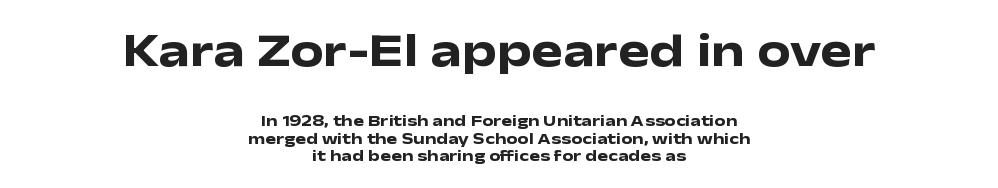
The image shows 47 px heavy, wide sans-serif type, upright; set centered, tight line spacing (1.08x), normal letter spacing, not underlined; the first (top) block is 2.94x larger; low stroke contrast and a medium x-height.
